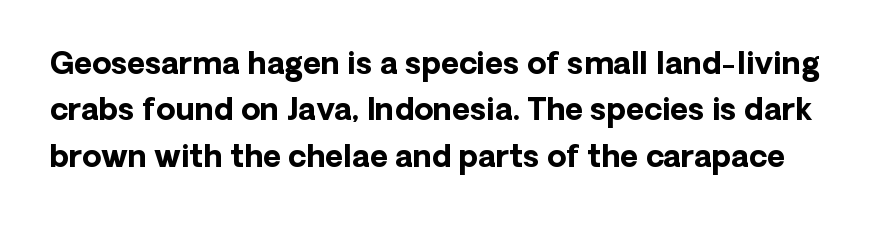
Strong, thick strokes mark this as bold type. The rendering uses natural spacing where letterforms have individual widths. The space beneath each line is pristine and unruled. Line spacing here is normal.
